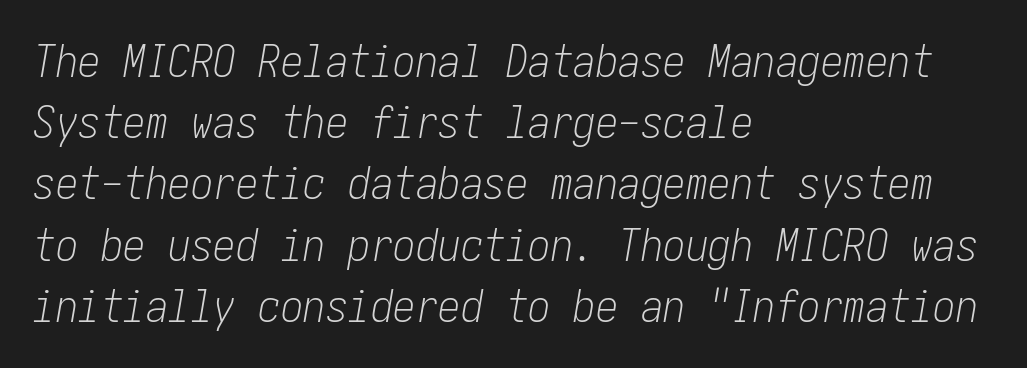
Q: Is the text bold? A: No.
Q: Is the text italic (slanted)? A: Yes, it leans right by about 10 degrees.
Q: Is the text underlined? A: No.
Q: How is the paragraph aligned? A: Left-aligned.
Q: Is the spacing between letters normal or unusually wide? A: Normal.
Q: Is the spacing between lines tight, normal or loose? A: Normal.
Q: Width (condensed, normal, or wide)? A: Condensed.
Q: Stroke contrast? A: Low.
Q: x-height? A: Medium.
